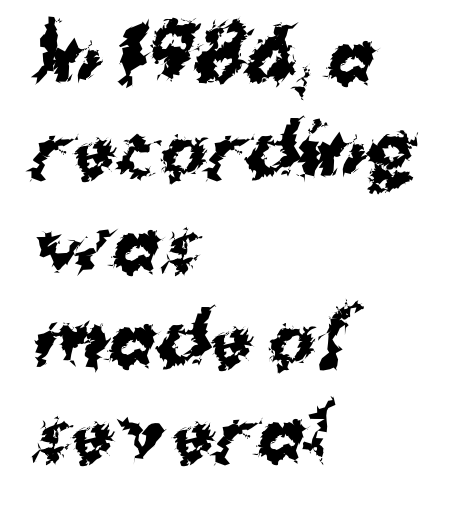
The face used here is proportionally spaced, like ordinary book or web type. Leftover space on each line is placed entirely after the last word. Look at the tracking — it's just the regular setting, nothing added. Reading down the column, the eye jumps a familiar distance to each next line. Just letters on the line, the space beneath them empty.
